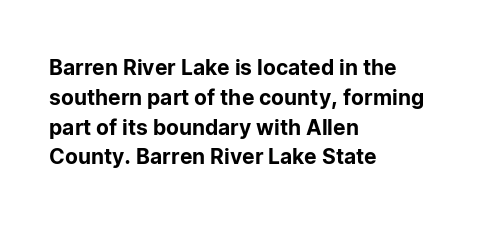
The image shows 21 px text type, upright; set left-aligned, normal line spacing (1.42x), normal letter spacing, not underlined.
